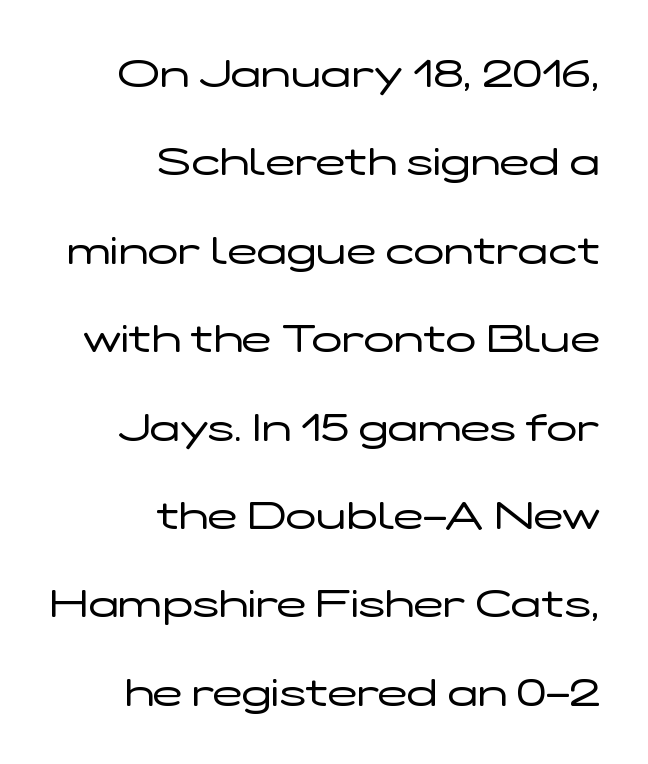
Q: Is the text bold? A: No.
Q: Is the text italic (slanted)? A: No, it is upright.
Q: Is the typeface a serif or a sans-serif typeface? A: Sans-serif.
Q: Is the text underlined? A: No.
Q: How is the paragraph aligned? A: Right-aligned.
Q: Is the spacing between letters normal or unusually wide? A: Normal.
Q: Is the spacing between lines tight, normal or loose? A: Loose.
Q: Width (condensed, normal, or wide)? A: Wide.
Q: Stroke contrast? A: Low.
Q: x-height? A: Medium.
Q: Monospaced? A: No.
